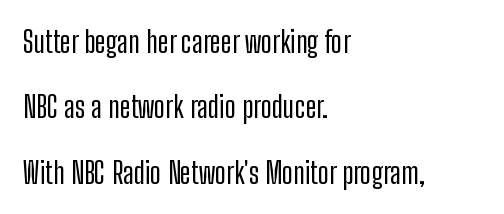
Only glyphs here, with clear space below each row. Regarding leading, the lines here are spaced well apart. These lines are composed in type without serifs. A typesetter would call this proportional, since set widths differ per character. Characters follow at the spacing the type designer built in.
